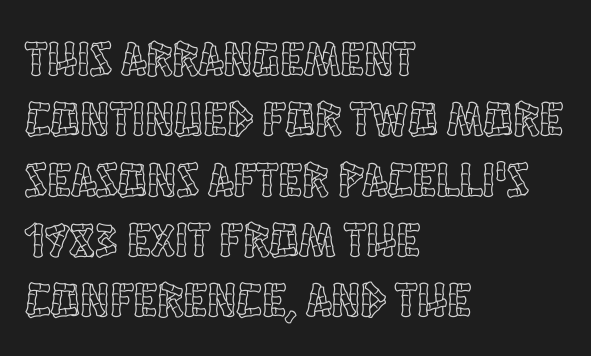
The image shows 49 px condensed type, upright; set left-aligned, line spacing 1.23x, normal letter spacing, not underlined; a large x-height.
